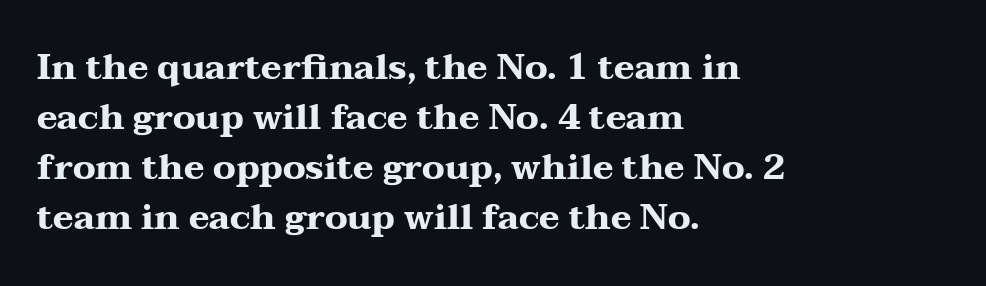
The image shows 35 px heavy, wide serif type, upright; set left-aligned, normal line spacing (1.43x), normal letter spacing, not underlined; medium stroke contrast and a medium x-height.
